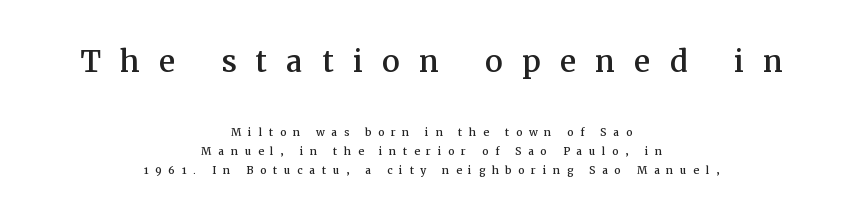
Q: Is the text italic (slanted)? A: No, it is upright.
Q: Is the typeface a serif or a sans-serif typeface? A: Serif.
Q: Is the text underlined? A: No.
Q: How is the paragraph aligned? A: Centered.
Q: Is the spacing between letters normal or unusually wide? A: Unusually wide.
Q: Is the spacing between lines tight, normal or loose? A: Normal.
Q: Which block of text is set in a larger size, the first (top) or the second (bottom)? A: The first (top) one.
Q: Width (condensed, normal, or wide)? A: Normal.
Q: Stroke contrast? A: Medium.
Q: x-height? A: Medium.
Q: Monospaced? A: No.
